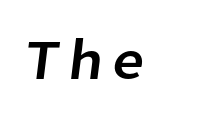
Q: Is the typeface a serif or a sans-serif typeface? A: Sans-serif.
Q: Is the text underlined? A: No.
Q: How is the paragraph aligned? A: Left-aligned.
Q: Width (condensed, normal, or wide)? A: Normal.
Q: Stroke contrast? A: Low.
Q: x-height? A: Medium.
Q: Monospaced? A: No.
